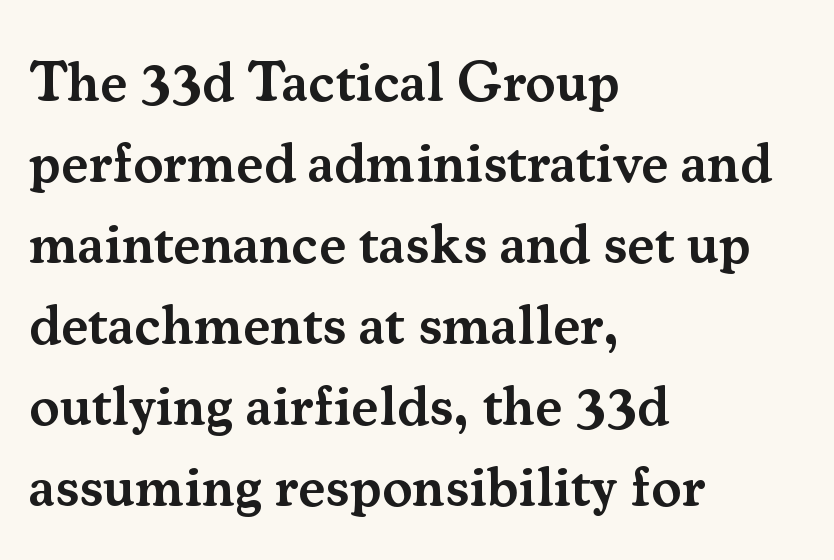
The compositor pushed each line to the left boundary. The passage shown is typeset with a serif family. Words float on clear page, feet unadorned. Is this a fixed-width face? No — the glyphs have proportional, varying widths. The type is set solid horizontally, with unmodified tracking.
